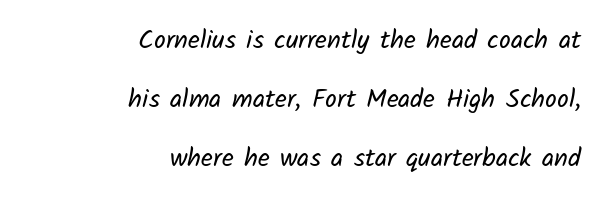
The vertical gap from one line to the next is large. Stroke thickness stays within the range of a standard reading face or lighter. Horizontally, the lines are justified to the trailing edge only. Words appear dense and cohesive because spacing is normal. The passage shown is not underscored anywhere.
